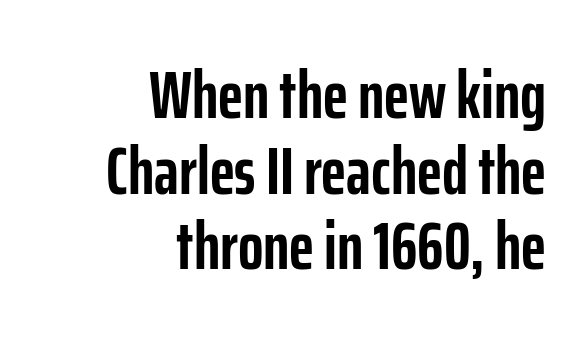
A roman cut, with each character standing at attention. Nobody drew a line under any word here. Inter-character spacing is left at the font's built-in metrics. Typeset ragged left — the right edge is the straight one. The passage shown is typed in a proportional face where columns would drift.
